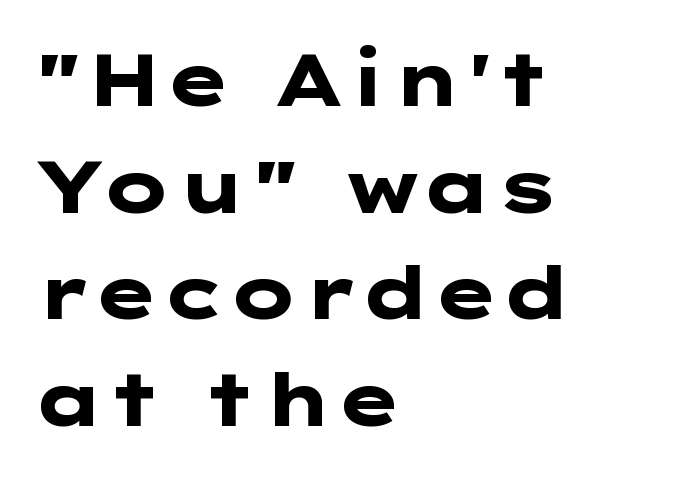
Q: Is the text bold? A: Yes.
Q: Is the text italic (slanted)? A: No, it is upright.
Q: Is the typeface a serif or a sans-serif typeface? A: Sans-serif.
Q: Is the text underlined? A: No.
Q: How is the paragraph aligned? A: Left-aligned.
Q: Is the spacing between letters normal or unusually wide? A: Normal.
Q: Is the spacing between lines tight, normal or loose? A: Normal.
Q: Width (condensed, normal, or wide)? A: Wide.
Q: Stroke contrast? A: Low.
Q: x-height? A: Medium.
